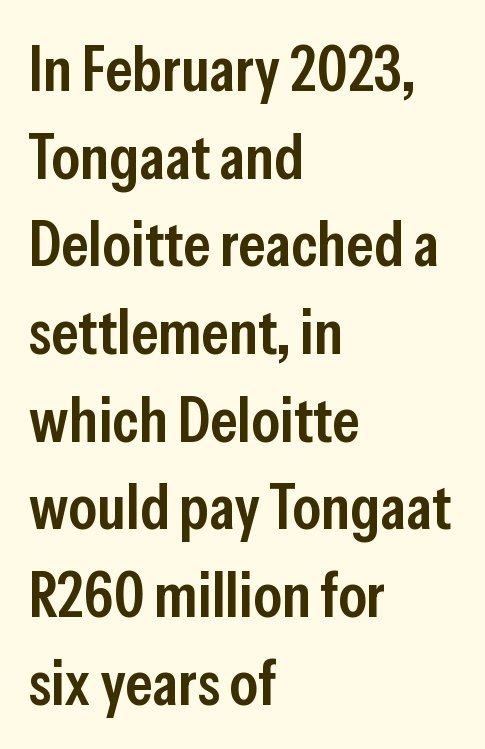
Q: Is the text bold? A: Semi-bold.
Q: Is the text italic (slanted)? A: No, it is upright.
Q: Is the typeface a serif or a sans-serif typeface? A: Sans-serif.
Q: Is the text underlined? A: No.
Q: How is the paragraph aligned? A: Left-aligned.
Q: Is the spacing between letters normal or unusually wide? A: Normal.
Q: Is the spacing between lines tight, normal or loose? A: Normal.
Q: Width (condensed, normal, or wide)? A: Condensed.
Q: Stroke contrast? A: Low.
Q: x-height? A: Medium.
Q: Monospaced? A: No.
